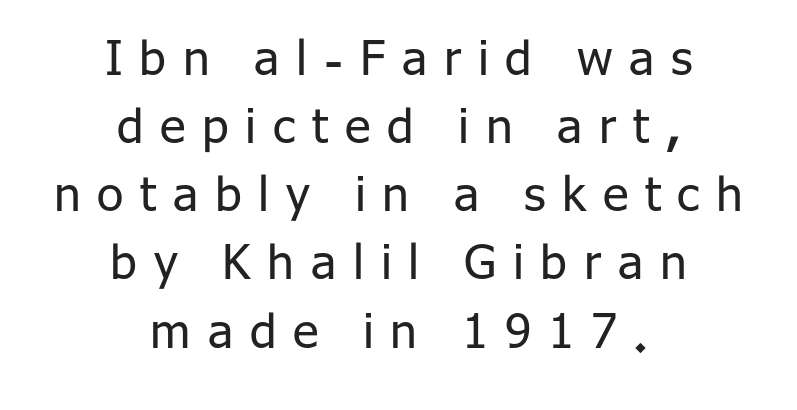
The tracking reads as deliberately expanded to a designer's eye. Compared with typical paragraphs, the rows here are spaced about the same. Bold? No — there's no thickening of the strokes. Where is the straight margin? There isn't one; the lines are centered. Underline: absent. This rendering employs a face without finishing strokes, i.e., a sans-serif.
